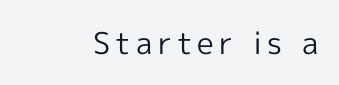
A light-to-regular cut is what we see here. Is there any slant? The stems are plumb. The words here are not underlined. Each letter keeps its own natural width here, so spacing adapts to shape.
